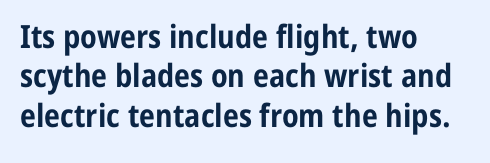
{"serif": "no", "italic": "no", "bold": "yes", "weight": "bold", "width": "condensed", "stroke_contrast": "low", "x_height": "medium", "monospaced": "no", "underline": "no", "align": "left", "line_spacing_ratio": 1.23, "letter_spacing": "normal", "letter_spacing_em": 0.0, "glyph_px": 32}
